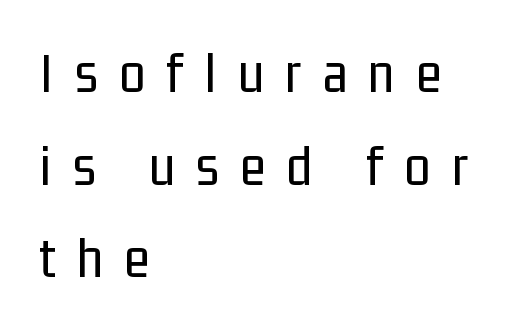
Descenders hang freely into open space. Notice how the stems are strictly vertical — no italics here. Proportional: the letters do not fall into vertical columns. The typesetting does not lean heavy: it is not bold. Does the type have serifs? No, each stem ends abruptly.
